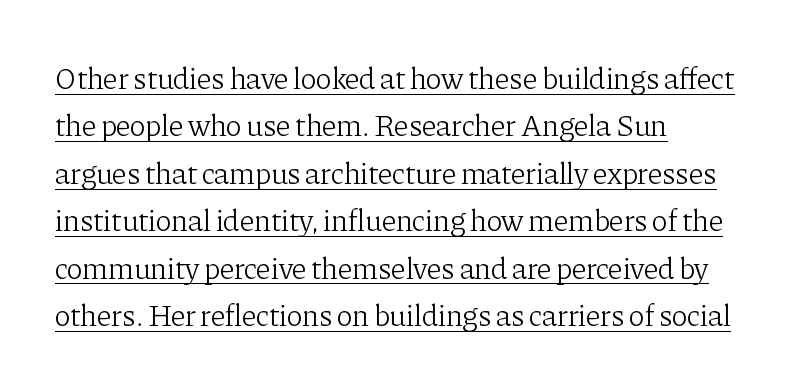
The image shows 30 px light serif type, upright; set left-aligned, normal line spacing (1.58x), normal letter spacing, underlined; low stroke contrast and a medium x-height.
